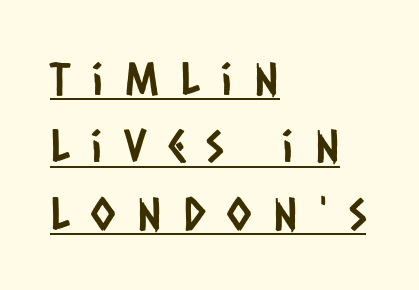
A typographer would call this underscored text. Line starts are locked; line ends wander. A typesetter would call this proportional, since set widths differ per character. I'd call this a sans setting — the letters go barefoot. The line texture is sparse and dotted thanks to wide tracking. Leading matches the norm, producing a regular column.
